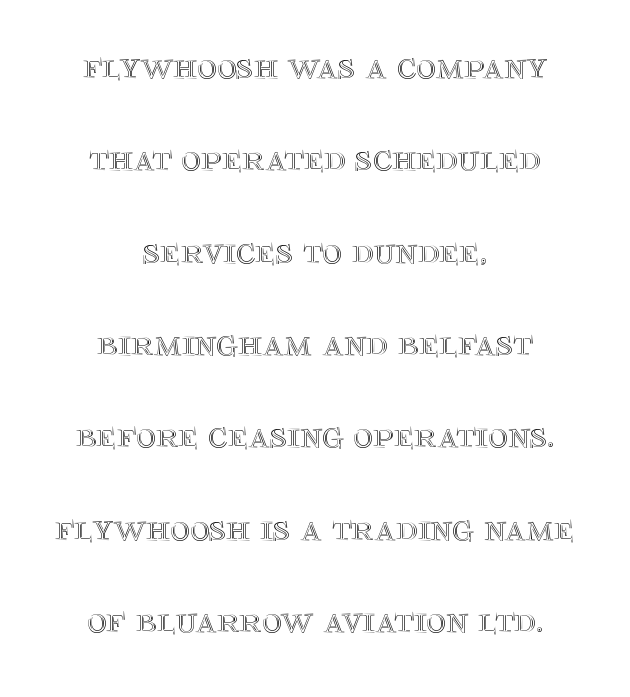
Q: Is the text italic (slanted)? A: No, it is upright.
Q: Is the text underlined? A: No.
Q: How is the paragraph aligned? A: Centered.
Q: Is the spacing between letters normal or unusually wide? A: Normal.
Q: Is the spacing between lines tight, normal or loose? A: Loose.
Q: Width (condensed, normal, or wide)? A: Normal.
Q: x-height? A: Large.
Q: Monospaced? A: No.
